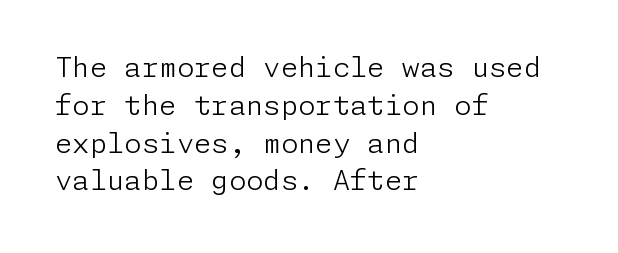
The tracking reads as untouched default to a designer's eye. Reading down the block, your eye returns to a fixed left position each line. Each row of text sits above clean, open space. Nope, not italic — everything's standing straight. Heft: none added — not bold. The letters carry no serifs — their stems end cleanly without finishing strokes.
